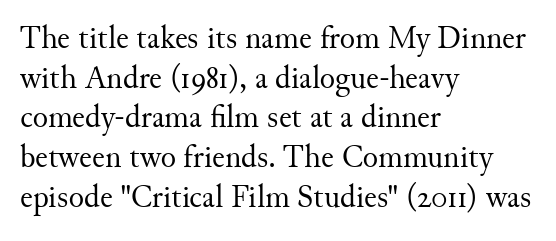
The rag falls on the right side of this text block. Decoration check: the copy has no underline. Is this a fixed-width face? No — the glyphs have proportional, varying widths. No extra tracking has been applied to these lines.
